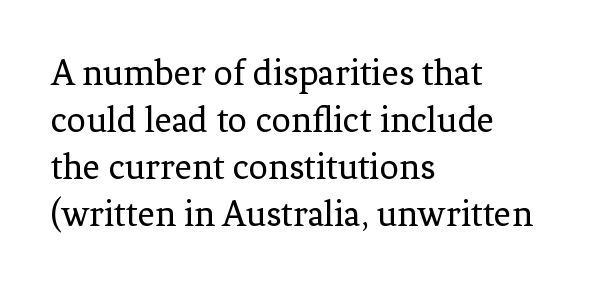
The image shows 38 px regular-weight serif type, upright; set left-aligned, line spacing 1.24x, normal letter spacing, not underlined; low stroke contrast and a medium x-height.
